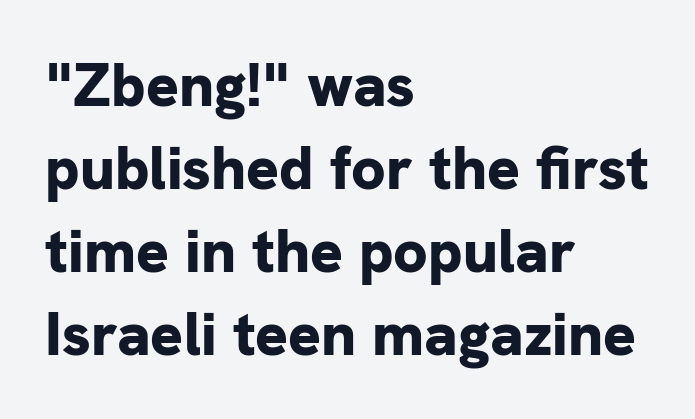
{"serif": "no", "italic": "no", "bold": "yes", "weight": "bold", "width": "normal", "stroke_contrast": "low", "x_height": "medium", "monospaced": "no", "underline": "no", "align": "left", "line_spacing": "normal", "line_spacing_ratio": 1.36, "letter_spacing": "normal", "letter_spacing_em": 0.0, "glyph_px": 61}
